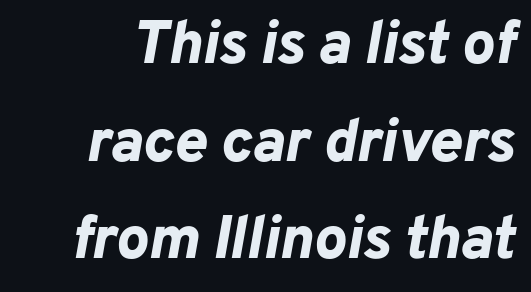
The image shows 61 px bold type, italic (leaning right); set normal line spacing (1.6x), normal letter spacing, not underlined; low stroke contrast and a medium x-height.
